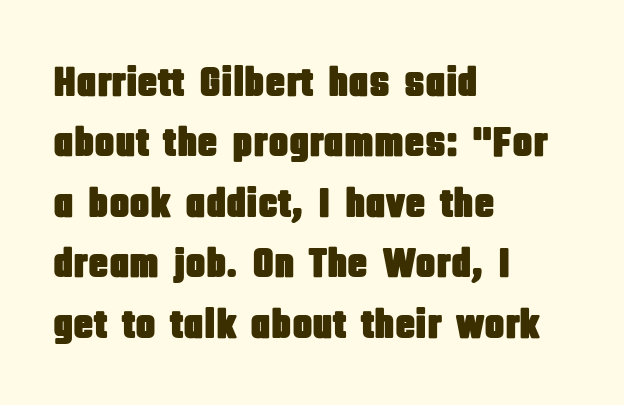
Q: Is the text italic (slanted)? A: No, it is upright.
Q: Is the typeface a serif or a sans-serif typeface? A: Sans-serif.
Q: Is the text underlined? A: No.
Q: How is the paragraph aligned? A: Left-aligned.
Q: Is the spacing between letters normal or unusually wide? A: Normal.
Q: Is the spacing between lines tight, normal or loose? A: Normal.
Q: Width (condensed, normal, or wide)? A: Condensed.
Q: Stroke contrast? A: Low.
Q: x-height? A: Large.
Q: Monospaced? A: No.
